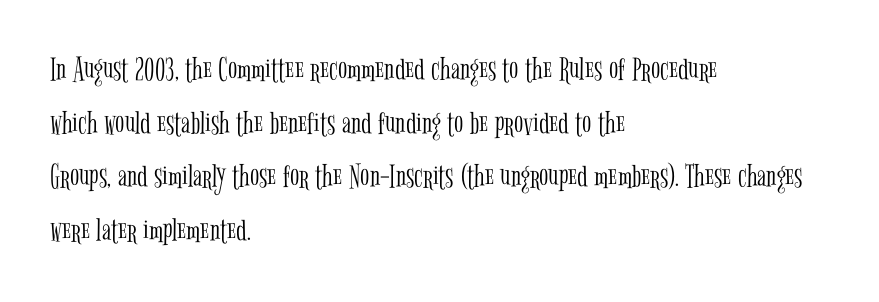
The image shows 34 px light, condensed serif type, upright; set left-aligned, normal line spacing (1.58x), normal letter spacing, not underlined; low stroke contrast and a medium x-height.
